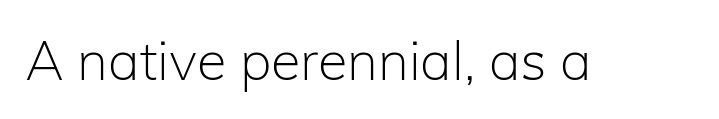
The image shows 54 px light sans-serif type, upright; set normal letter spacing, not underlined; low stroke contrast and a medium x-height.
